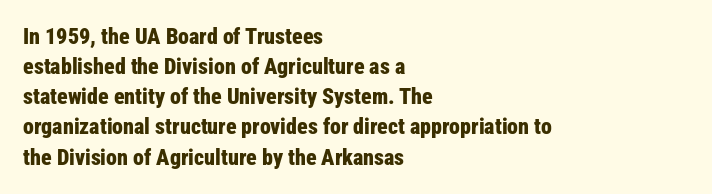
The image shows 22 px bold type, upright; set left-aligned, normal line spacing (1.37x), normal letter spacing, not underlined.
